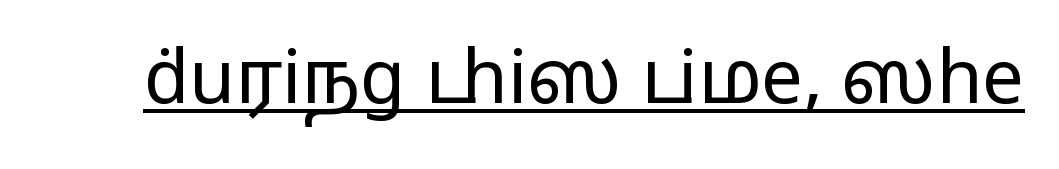
{"serif": "no", "italic": "no", "bold": "no", "weight": "regular", "width": "wide", "stroke_contrast": "low", "x_height": "medium", "monospaced": "no", "underline": "yes", "letter_spacing": "normal", "letter_spacing_em": 0.0, "glyph_px": 74}
